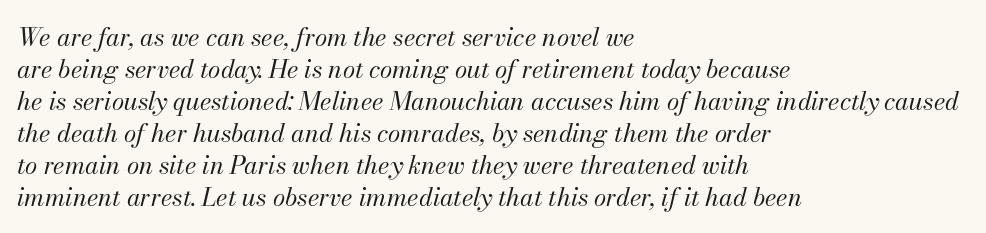
{"italic": "yes", "lean": "right", "slant_degrees": 13, "bold": "no", "underline": "no", "align": "left", "line_spacing": "normal", "line_spacing_ratio": 1.28, "letter_spacing": "normal", "letter_spacing_em": 0.0, "glyph_px": 25}
